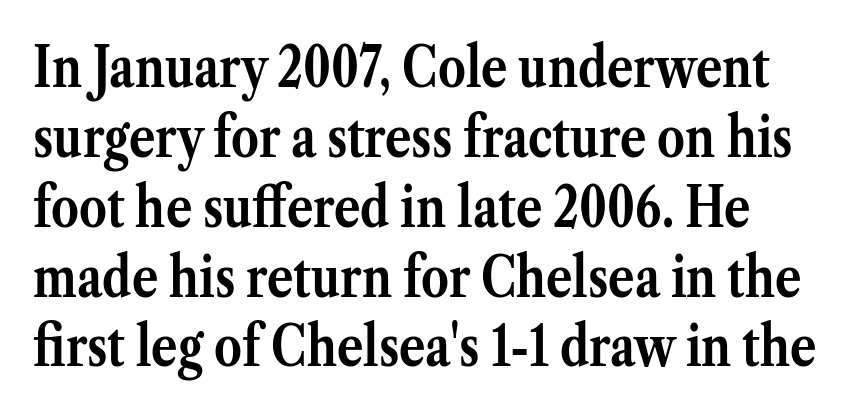
The image shows 55 px semibold serif type, upright; set left-aligned, normal line spacing (1.27x), normal letter spacing, not underlined; medium stroke contrast and a medium x-height.
